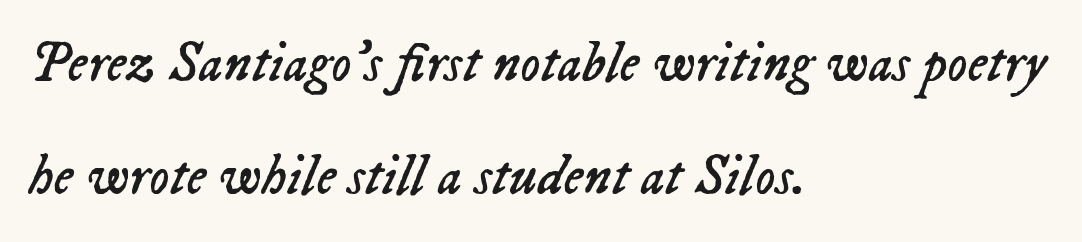
{"italic": "yes", "lean": "right", "slant_degrees": 23, "bold": "no", "weight": "regular", "width": "normal", "stroke_contrast": "low", "x_height": "medium", "monospaced": "no", "underline": "no", "align": "left", "line_spacing": "loose", "line_spacing_ratio": 2.01, "letter_spacing": "normal", "letter_spacing_em": 0.0, "glyph_px": 56}
